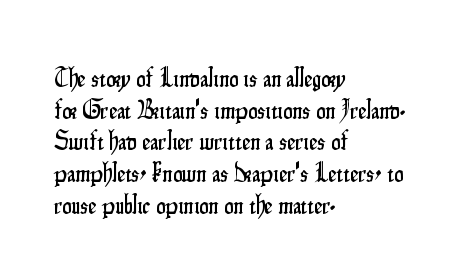
{"italic": "no", "underline": "no", "align": "left", "line_spacing_ratio": 1.22, "letter_spacing": "normal", "letter_spacing_em": 0.0, "glyph_px": 26}
